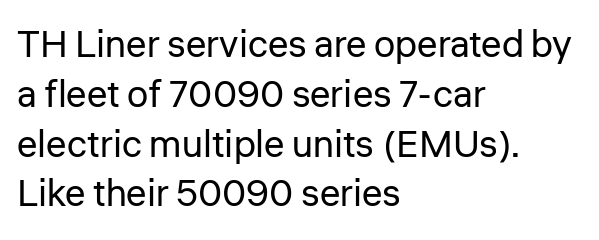
{"serif": "no", "italic": "no", "bold": "no", "weight": "regular", "width": "normal", "stroke_contrast": "low", "x_height": "medium", "monospaced": "no", "underline": "no", "align": "left", "line_spacing": "normal", "line_spacing_ratio": 1.31, "letter_spacing": "normal", "letter_spacing_em": 0.0, "glyph_px": 38}
